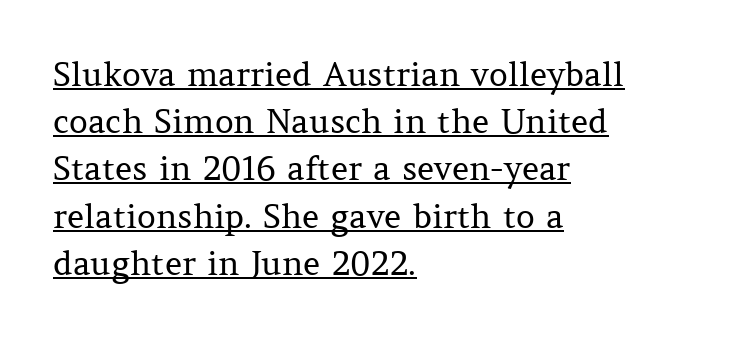
{"serif": "yes", "italic": "no", "bold": "no", "weight": "regular", "width": "normal", "stroke_contrast": "medium", "x_height": "medium", "monospaced": "no", "underline": "yes", "align": "left", "line_spacing": "normal", "line_spacing_ratio": 1.43, "letter_spacing": "normal", "letter_spacing_em": 0.0, "glyph_px": 33}
